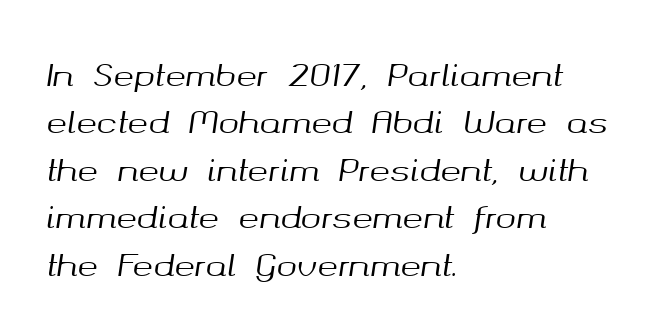
Q: Is the text italic (slanted)? A: Yes, it leans right by about 8 degrees.
Q: Is the text underlined? A: No.
Q: How is the paragraph aligned? A: Left-aligned.
Q: Is the spacing between letters normal or unusually wide? A: Normal.
Q: Is the spacing between lines tight, normal or loose? A: Normal.
Q: Width (condensed, normal, or wide)? A: Normal.
Q: Stroke contrast? A: Medium.
Q: x-height? A: Medium.
Q: Monospaced? A: No.
